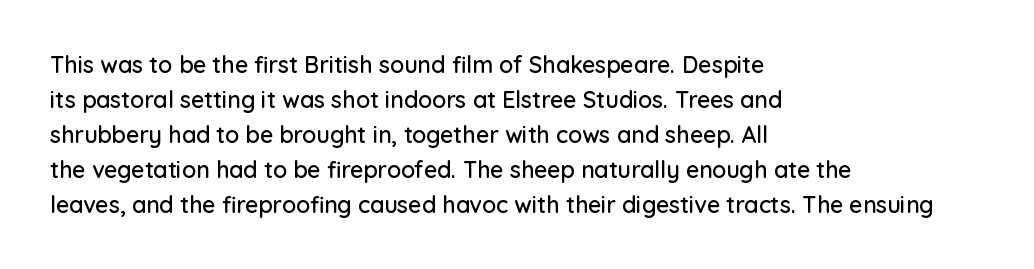
The image shows 23 px text type, upright; set left-aligned, normal line spacing (1.52x), normal letter spacing, not underlined.
